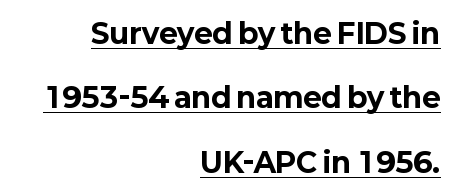
{"serif": "no", "italic": "no", "bold": "yes", "weight": "bold", "width": "normal", "stroke_contrast": "low", "x_height": "medium", "monospaced": "no", "underline": "yes", "align": "right", "line_spacing": "loose", "line_spacing_ratio": 2.3, "letter_spacing": "normal", "letter_spacing_em": 0.0, "glyph_px": 28}
